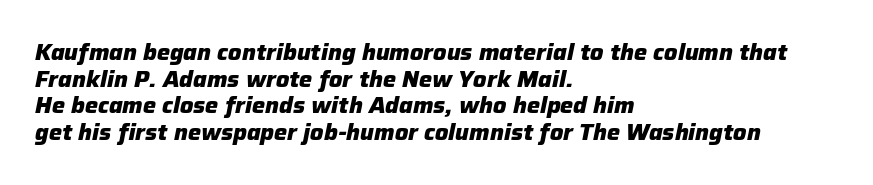
{"italic": "yes", "lean": "right", "slant_degrees": 12, "bold": "yes", "underline": "no", "align": "left", "line_spacing_ratio": 1.21, "letter_spacing": "normal", "letter_spacing_em": 0.0, "glyph_px": 22}
